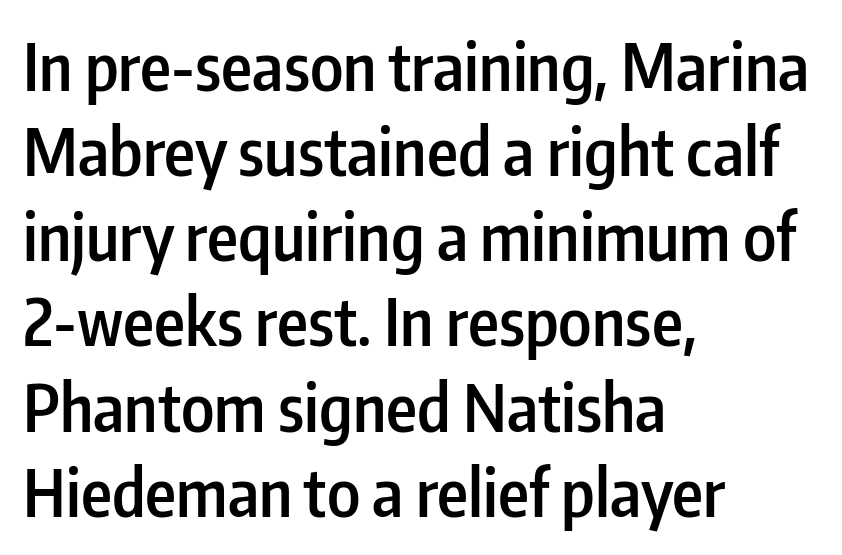
The image shows 66 px semibold, condensed sans-serif type, upright; set left-aligned, normal line spacing (1.29x), normal letter spacing, not underlined; low stroke contrast and a medium x-height.
